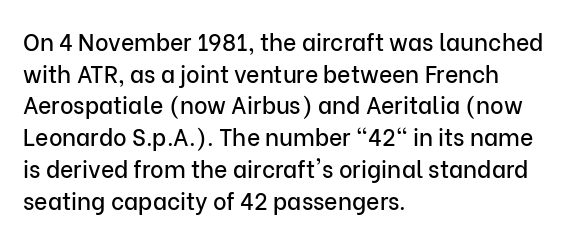
The tracking reads as untouched default to a designer's eye. These lines were composed using upright roman letters. A clean baseline with only descenders dipping below it. The designer left line spacing at the default. The lines are quadded left.
